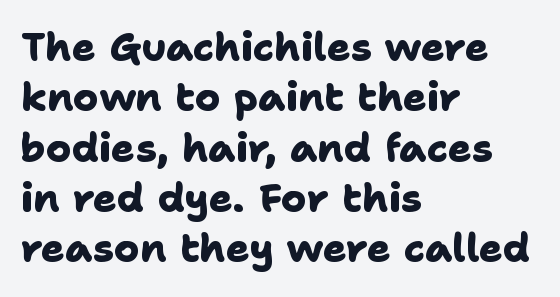
The image shows 39 px heavy sans-serif type; set left-aligned, normal line spacing (1.29x), normal letter spacing, not underlined; low stroke contrast and a medium x-height.
